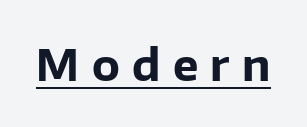
Q: Is the text bold? A: Yes.
Q: Is the text italic (slanted)? A: No, it is upright.
Q: Is the typeface a serif or a sans-serif typeface? A: Sans-serif.
Q: Is the text underlined? A: Yes.
Q: Is the spacing between letters normal or unusually wide? A: Unusually wide.
Q: Width (condensed, normal, or wide)? A: Normal.
Q: Stroke contrast? A: Low.
Q: x-height? A: Medium.
Q: Monospaced? A: No.
